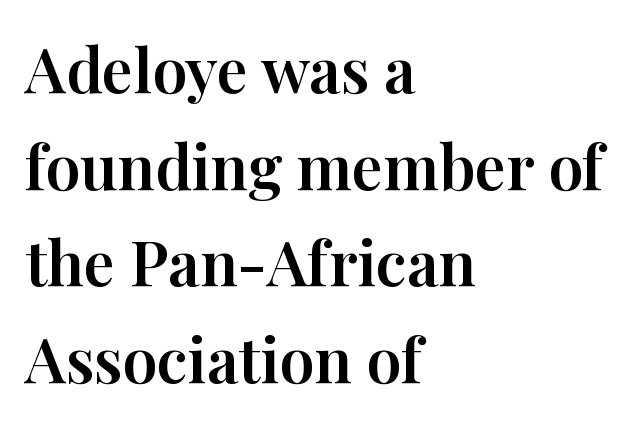
{"serif": "yes", "italic": "no", "width": "normal", "stroke_contrast": "high", "x_height": "medium", "monospaced": "no", "underline": "no", "align": "left", "line_spacing": "normal", "line_spacing_ratio": 1.56, "letter_spacing": "normal", "letter_spacing_em": 0.0, "glyph_px": 62}
